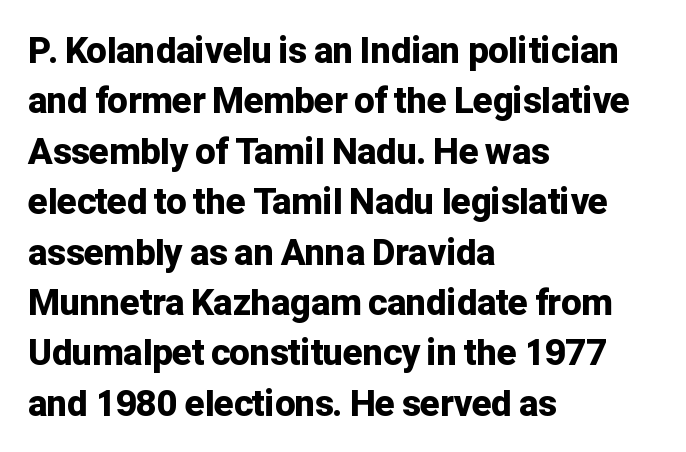
The image shows 36 px bold sans-serif type, upright; set left-aligned, normal line spacing (1.4x), normal letter spacing, not underlined; low stroke contrast and a medium x-height.
